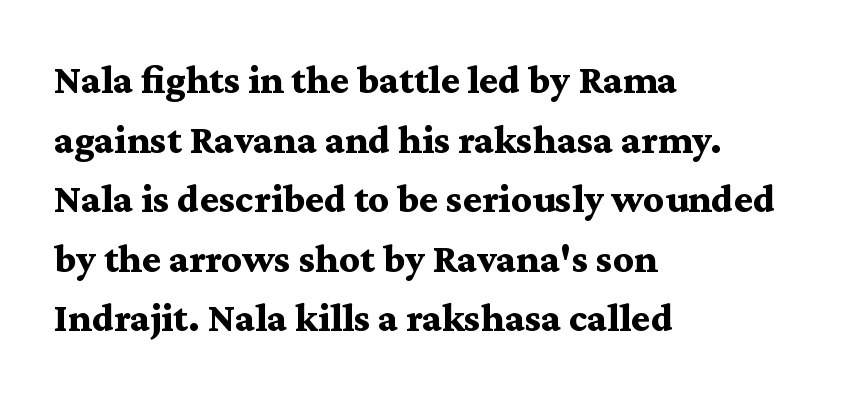
The passage shown is emphatically bold. These lines were composed using upright roman letters. Varying glyph widths throughout — classic text-font behaviour. Evenly set lines give the paragraph a standard silhouette.
